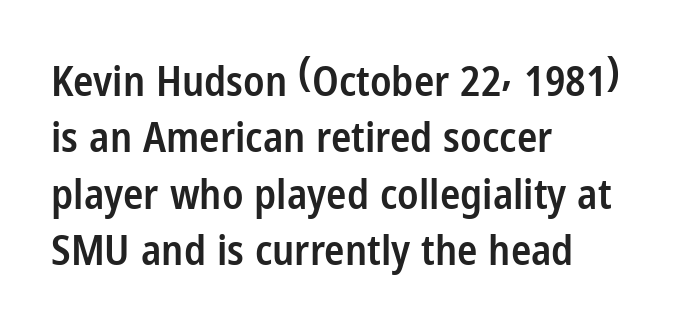
{"serif": "no", "italic": "no", "bold": "semi", "weight": "semibold", "width": "condensed", "stroke_contrast": "low", "x_height": "medium", "monospaced": "no", "underline": "no", "align": "left", "line_spacing": "normal", "line_spacing_ratio": 1.34, "letter_spacing": "normal", "letter_spacing_em": 0.0, "glyph_px": 42}
